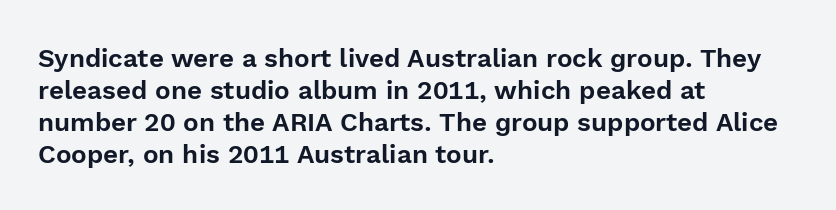
The image shows 26 px text type, upright; set left-aligned, line spacing 1.23x, normal letter spacing, not underlined.
